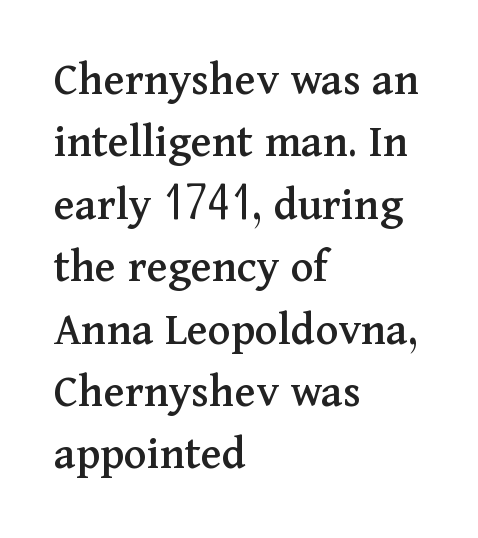
{"serif": "yes", "italic": "no", "width": "normal", "stroke_contrast": "medium", "x_height": "medium", "monospaced": "no", "underline": "no", "align": "left", "line_spacing": "normal", "line_spacing_ratio": 1.3, "letter_spacing": "normal", "letter_spacing_em": 0.0, "glyph_px": 48}
